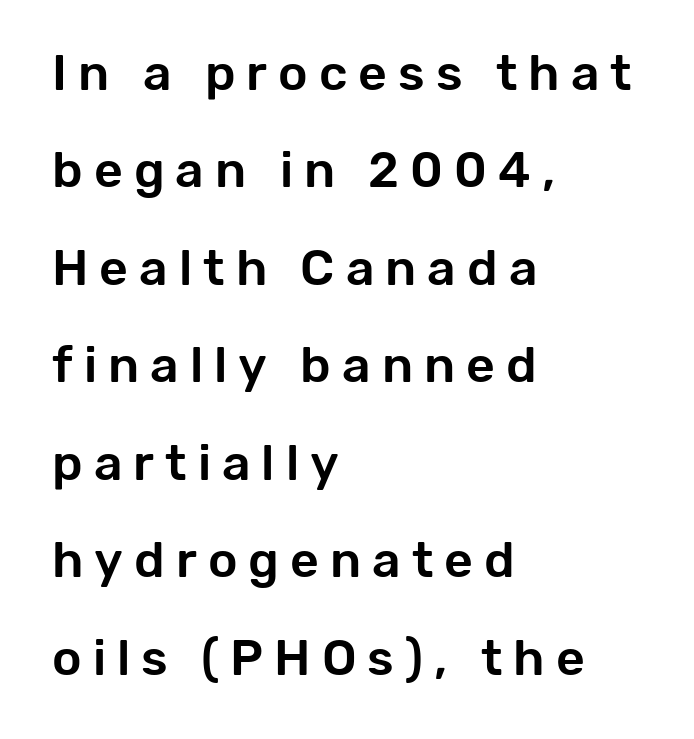
The image shows 50 px sans-serif type, upright; set left-aligned, loose line spacing (1.95x), unusually wide letter spacing (+0.22 em), not underlined; low stroke contrast and a medium x-height.
